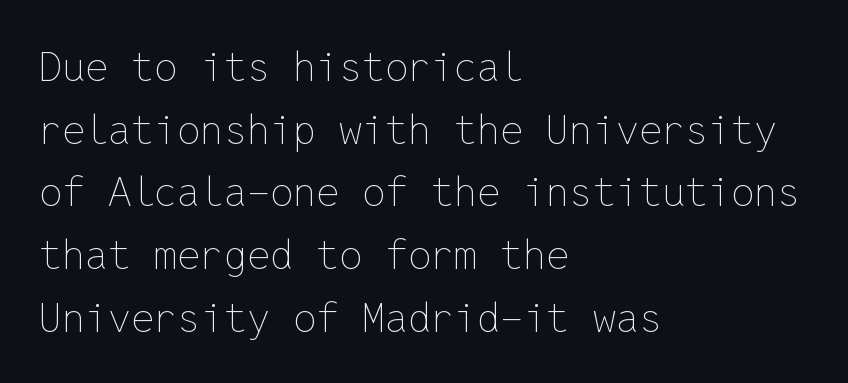
{"italic": "no", "bold": "no", "weight": "thin", "width": "normal", "stroke_contrast": "low", "x_height": "medium", "monospaced": "yes", "underline": "no", "align": "left", "line_spacing": "normal", "line_spacing_ratio": 1.53, "letter_spacing": "normal", "letter_spacing_em": 0.0, "glyph_px": 41}
